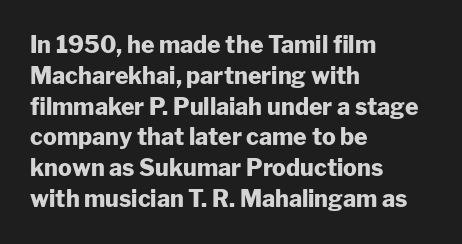
Q: Is the text bold? A: Yes.
Q: Is the text italic (slanted)? A: No, it is upright.
Q: Is the text underlined? A: No.
Q: How is the paragraph aligned? A: Left-aligned.
Q: Is the spacing between letters normal or unusually wide? A: Normal.
Q: Is the spacing between lines tight, normal or loose? A: Normal.
